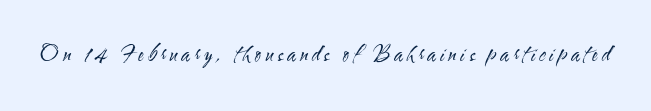
The image shows 21 px text type; set unusually wide letter spacing (+0.2 em), not underlined.
